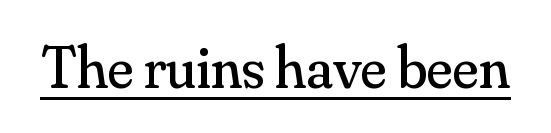
Ascenders rise straight up at ninety degrees. Stems here are at most as thick as an everyday book face. Letterform terminals end in serifs throughout the passage. Compared with undecorated copy, this sample adds a rule below the words.
